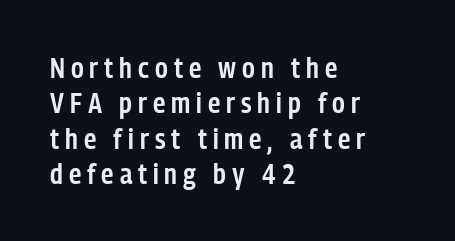
{"serif": "no", "italic": "no", "bold": "semi", "weight": "semibold", "width": "condensed", "stroke_contrast": "low", "x_height": "medium", "monospaced": "no", "underline": "no", "align": "left", "line_spacing": "normal", "line_spacing_ratio": 1.26, "letter_spacing": "wide", "letter_spacing_em": 0.21, "glyph_px": 28}
